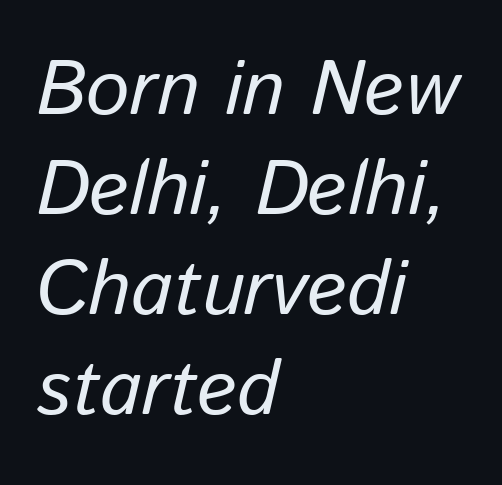
Q: Is the text bold? A: No.
Q: Is the text italic (slanted)? A: Yes, it leans right by about 13 degrees.
Q: Is the text underlined? A: No.
Q: How is the paragraph aligned? A: Left-aligned.
Q: Is the spacing between letters normal or unusually wide? A: Normal.
Q: Is the spacing between lines tight, normal or loose? A: Normal.
Q: Width (condensed, normal, or wide)? A: Normal.
Q: Stroke contrast? A: Low.
Q: x-height? A: Medium.
Q: Monospaced? A: No.
